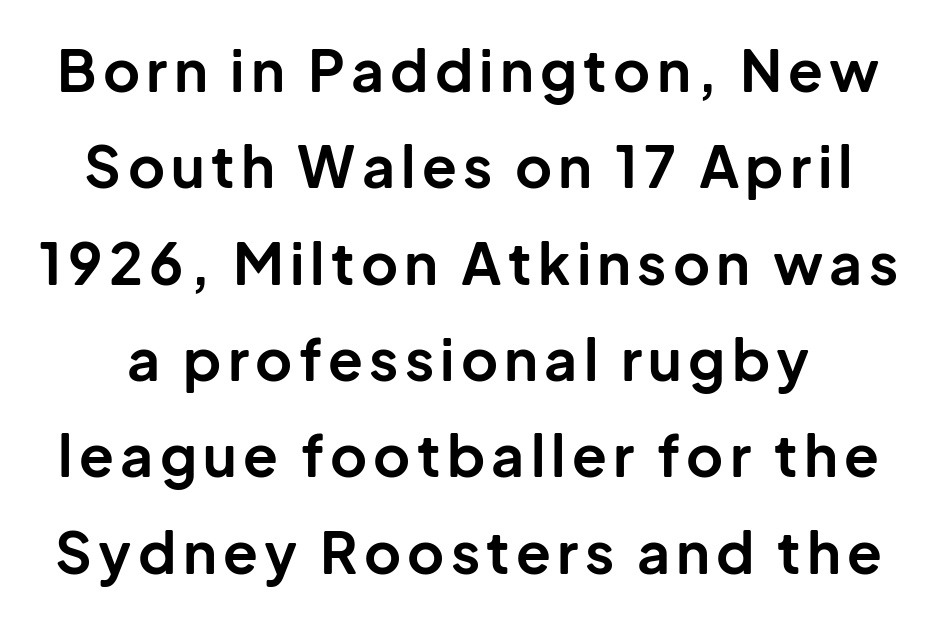
The image shows 57 px bold sans-serif type, upright; set normal line spacing (1.69x), not underlined; low stroke contrast and a medium x-height.
